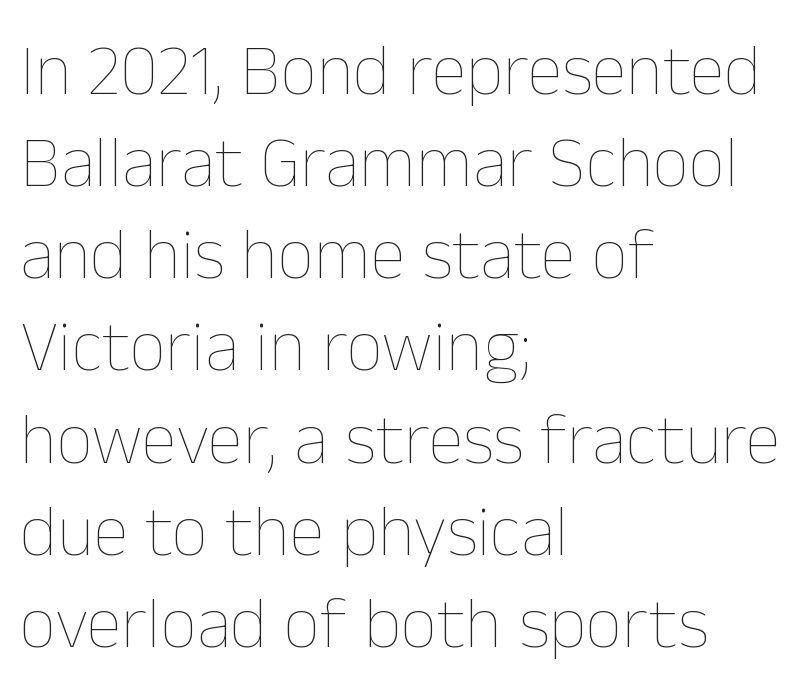
{"italic": "no", "bold": "no", "weight": "thin", "width": "normal", "stroke_contrast": "low", "x_height": "medium", "monospaced": "no", "underline": "no", "align": "left", "line_spacing": "normal", "line_spacing_ratio": 1.28, "letter_spacing": "normal", "letter_spacing_em": 0.0, "glyph_px": 72}
